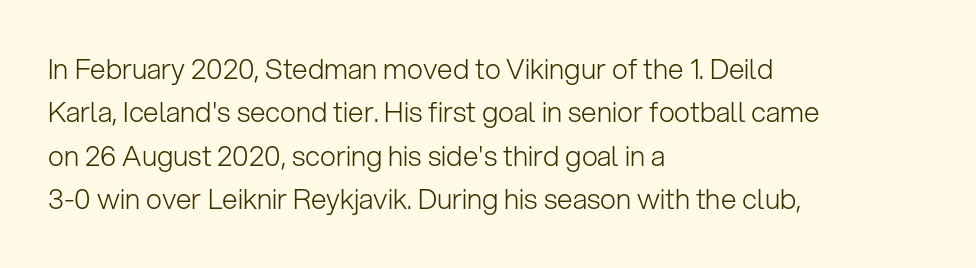
Students, observe: this is what conventionally led text looks like. These lines keep a tight, regular rhythm from letter to letter. The passage shown is typed in a proportional face where columns would drift. A clean baseline with only descenders dipping below it.
